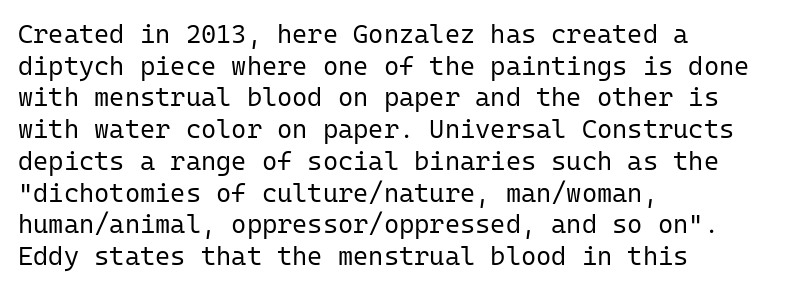
{"italic": "no", "bold": "no", "underline": "no", "align": "left", "line_spacing_ratio": 1.22, "letter_spacing": "normal", "letter_spacing_em": 0.0, "glyph_px": 26}
